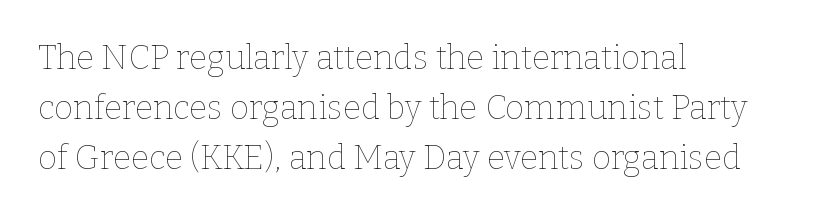
Q: Is the text bold? A: No.
Q: Is the text italic (slanted)? A: No, it is upright.
Q: Is the text underlined? A: No.
Q: How is the paragraph aligned? A: Left-aligned.
Q: Is the spacing between letters normal or unusually wide? A: Normal.
Q: Is the spacing between lines tight, normal or loose? A: Normal.
Q: Width (condensed, normal, or wide)? A: Normal.
Q: Stroke contrast? A: Low.
Q: x-height? A: Medium.
Q: Monospaced? A: No.
